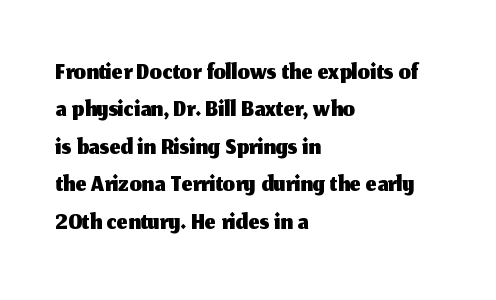
{"serif": "no", "italic": "no", "width": "normal", "stroke_contrast": "medium", "x_height": "medium", "monospaced": "no", "underline": "no", "align": "left", "line_spacing": "tight", "line_spacing_ratio": 0.96, "letter_spacing": "normal", "letter_spacing_em": 0.0, "glyph_px": 39}
